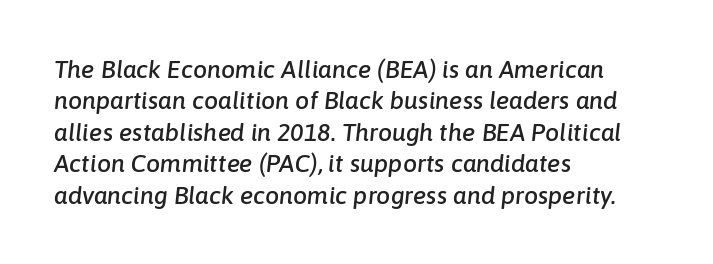
When letters slant like this, we call the style italic. All the whitespace from short lines collects on the right. Check under the words: just untouched page. Words appear dense and cohesive because spacing is normal. Students, observe: this is what conventionally led text looks like.
